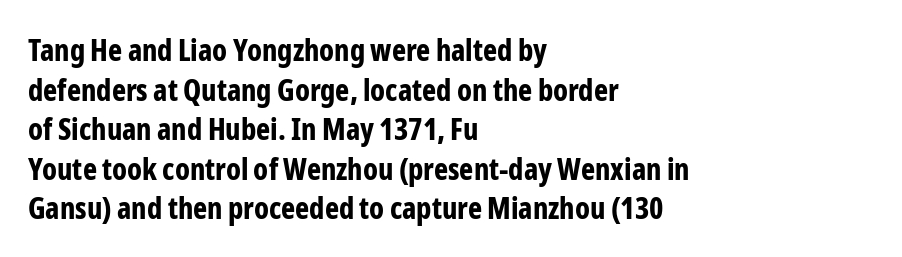
The image shows 30 px bold, condensed sans-serif type, upright; set left-aligned, normal line spacing (1.32x), normal letter spacing, not underlined; low stroke contrast and a medium x-height.
